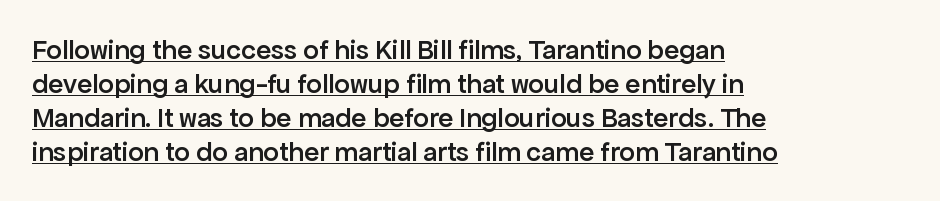
A continuous stroke trails under the words, as in a hyperlink. Observe the absence of serifs on each vertical stroke in this sample. Think of a printed novel: that variable character pitch is what you see here. Rendered with straight, roman letterforms.
